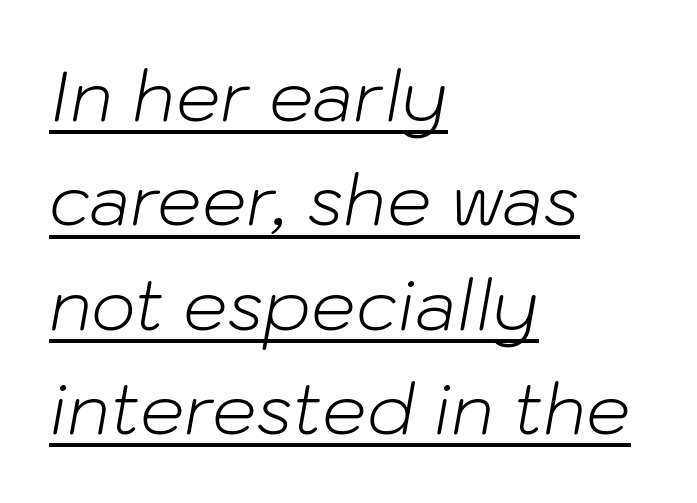
Summary of weight: not heavy and not bold. The text block is weighted toward the left margin, trailing off unevenly rightward. How are the letters spaced? Ordinarily, with no added tracking. Compared with typical paragraphs, the rows here are spaced about the same.
